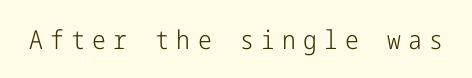
Letter spacing: wide. Stroke mass is kept to a normal reading level or below. Posture: upright roman. Honestly, there is no underline to notice here at all.
